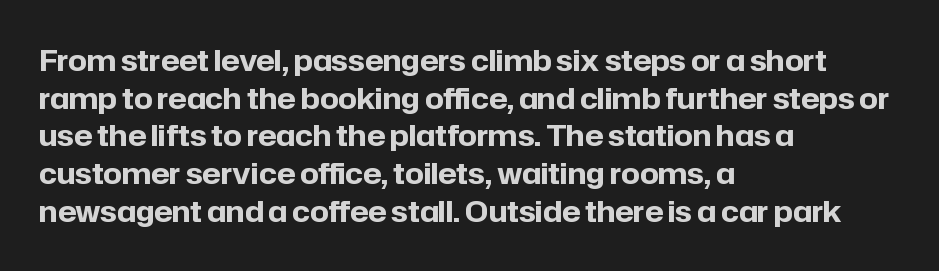
{"serif": "no", "italic": "no", "bold": "yes", "weight": "bold", "width": "normal", "stroke_contrast": "low", "x_height": "medium", "monospaced": "no", "underline": "no", "align": "left", "line_spacing": "normal", "line_spacing_ratio": 1.3, "letter_spacing": "normal", "letter_spacing_em": 0.0, "glyph_px": 29}
